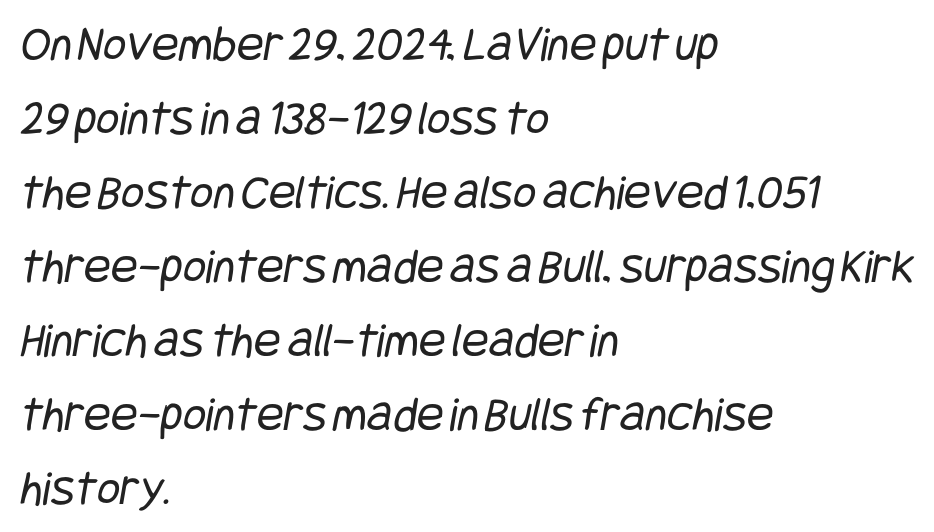
The glyphs in this specimen are sans serif. This rendering leaves character spacing at its baseline value. No heavy texture on the line: the type isn't bold. Whoever set this chose a conventional vertical rhythm. Where is the straight margin? On the left.
